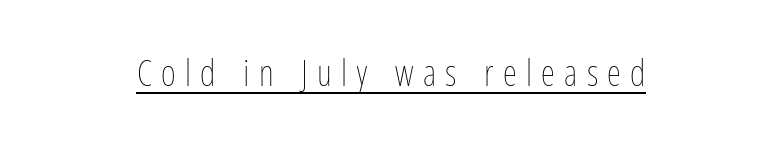
The image shows 36 px thin, condensed type, upright; set centered, unusually wide letter spacing (+0.26 em), underlined; low stroke contrast and a medium x-height.
